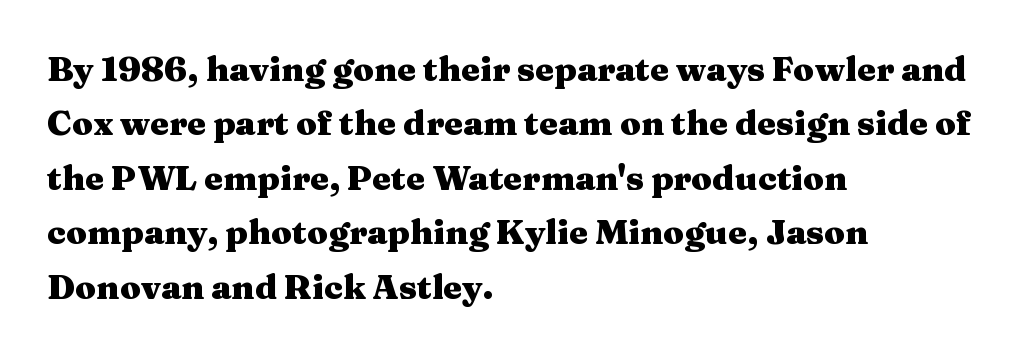
{"serif": "yes", "italic": "no", "bold": "yes", "weight": "heavy", "width": "wide", "stroke_contrast": "medium", "x_height": "medium", "monospaced": "no", "underline": "no", "align": "left", "line_spacing": "normal", "line_spacing_ratio": 1.6, "letter_spacing": "normal", "letter_spacing_em": 0.0, "glyph_px": 34}
